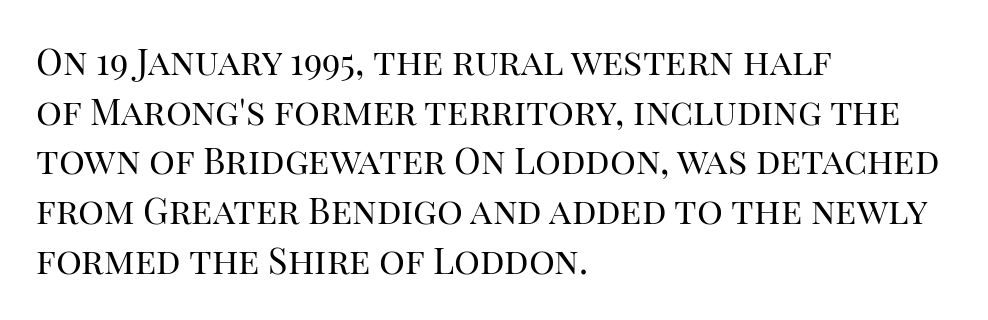
{"serif": "yes", "italic": "no", "bold": "no", "weight": "regular", "width": "normal", "stroke_contrast": "high", "x_height": "large", "monospaced": "no", "underline": "no", "align": "left", "line_spacing": "normal", "line_spacing_ratio": 1.38, "letter_spacing": "normal", "letter_spacing_em": 0.0, "glyph_px": 36}
